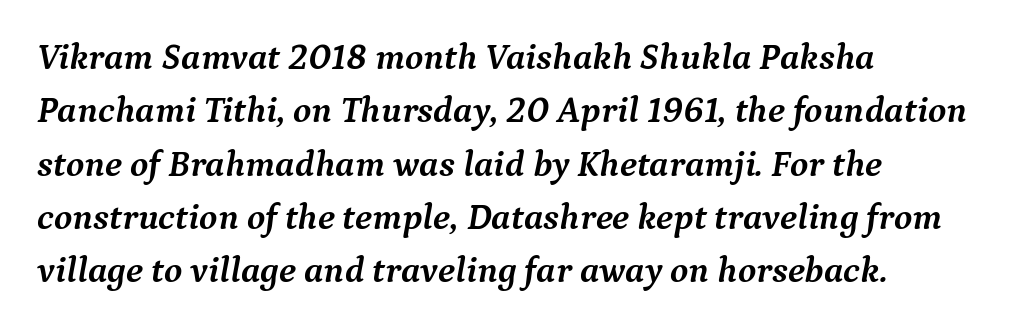
The image shows 37 px semibold serif type, italic (leaning right); set left-aligned, normal line spacing (1.44x), normal letter spacing, not underlined; medium stroke contrast and a medium x-height.
